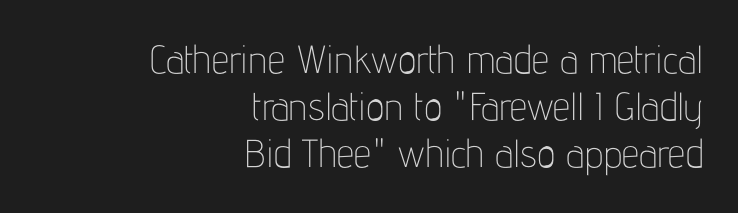
Q: Is the text bold? A: No.
Q: Is the text italic (slanted)? A: No, it is upright.
Q: Is the typeface a serif or a sans-serif typeface? A: Sans-serif.
Q: Is the text underlined? A: No.
Q: How is the paragraph aligned? A: Right-aligned.
Q: Is the spacing between letters normal or unusually wide? A: Normal.
Q: Width (condensed, normal, or wide)? A: Condensed.
Q: Stroke contrast? A: Low.
Q: x-height? A: Medium.
Q: Monospaced? A: No.
